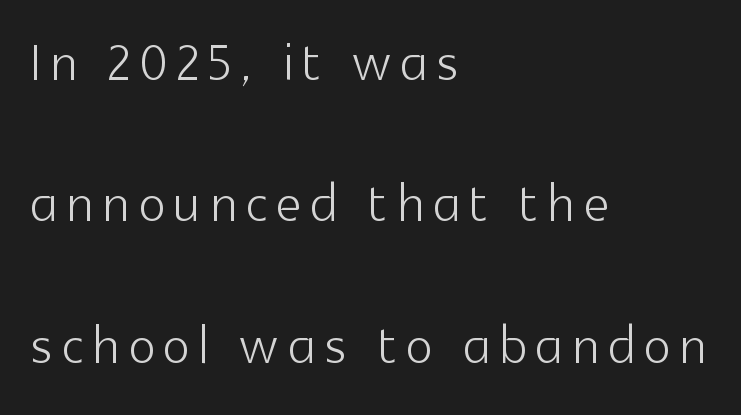
Do the characters align in a grid? No, the font is proportional. Reading down the column, the eye jumps a long way to each next line. Does the type have serifs? No, each stem ends abruptly. The compositor pushed each line to the left boundary. Is the stroke heavy? The answer is a plain regular-or-lighter. The passage shown is not underscored anywhere.
